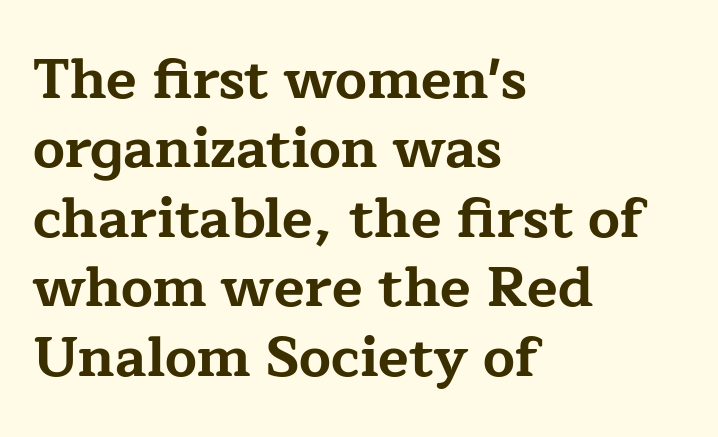
Character widths vary here, with narrow letters taking less room than wide ones. The glyphs are unaccompanied by any horizontal stroke below them. The rendering anchors every line to the left-hand side. Is the type bold? Yes — the strokes are clearly thick and heavy.
